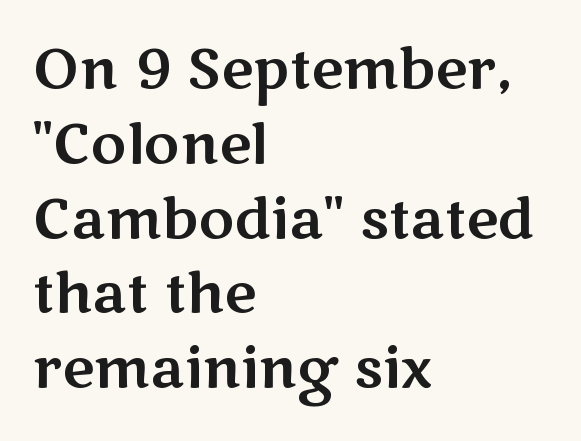
Standard letterfit; no display-style spreading of the glyphs. You can tell from the bare stems that sans-serif type was used. The baseline area is clear. Vertical strokes here are truly vertical.
